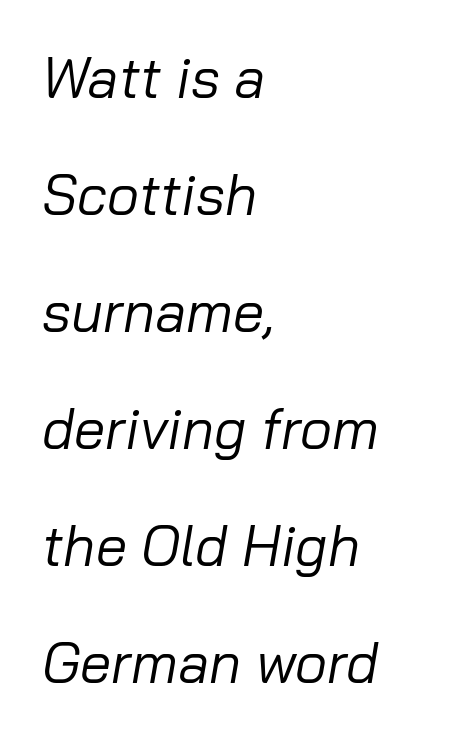
There's an unmistakable incline to the writing here. Unbolded letterforms with no extra heft. Whoever set this chose breathing room over compactness in the vertical rhythm. This sample is left-justified, so line endings fall wherever the words run out.
